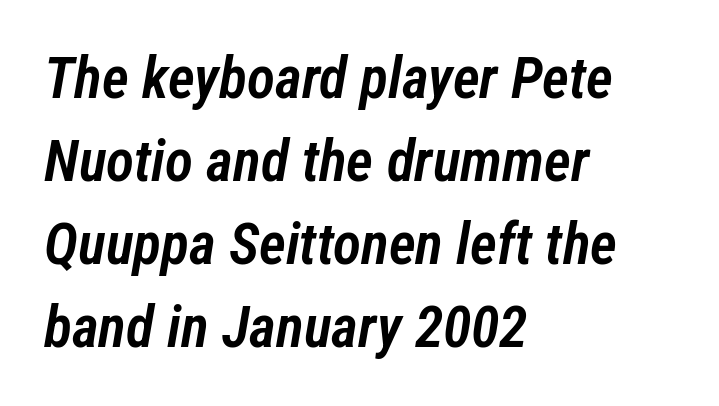
Varying glyph widths throughout — classic text-font behaviour. The lines sit at an ordinary, default distance from one another. Is the letter spacing exaggerated? No — it looks like the ordinary default. It's the slanting kind of type. A semibold gives these letters moderate extra thickness, short of bold. The text block is weighted toward the left margin, trailing off unevenly rightward.
